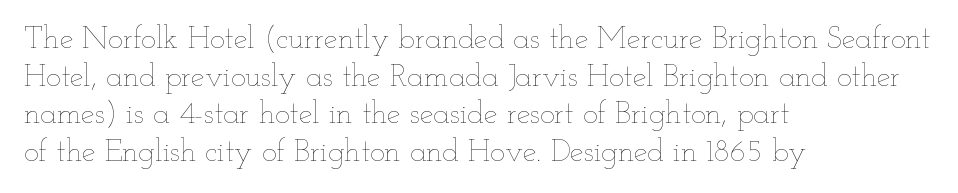
The image shows 31 px thin, wide type, upright; set left-aligned, line spacing 1.21x, normal letter spacing, not underlined; low stroke contrast and a small x-height.
